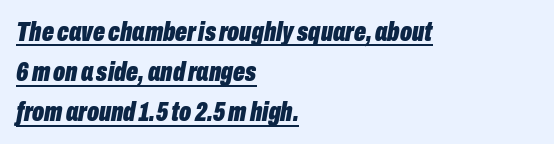
Does a line run under the words? Yes, clearly. Short note: letters normally spaced. Varying glyph widths throughout — classic text-font behaviour. Typographic density is high because the face is bold.
